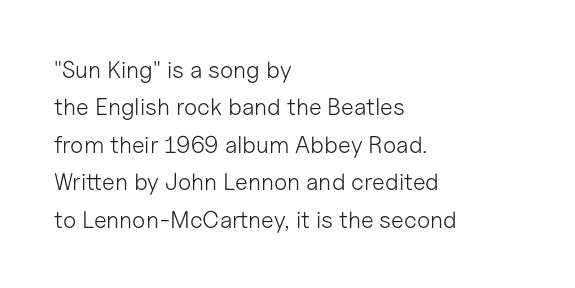
{"italic": "no", "bold": "no", "underline": "no", "align": "left", "line_spacing": "normal", "line_spacing_ratio": 1.56, "letter_spacing": "normal", "letter_spacing_em": 0.0, "glyph_px": 24}
